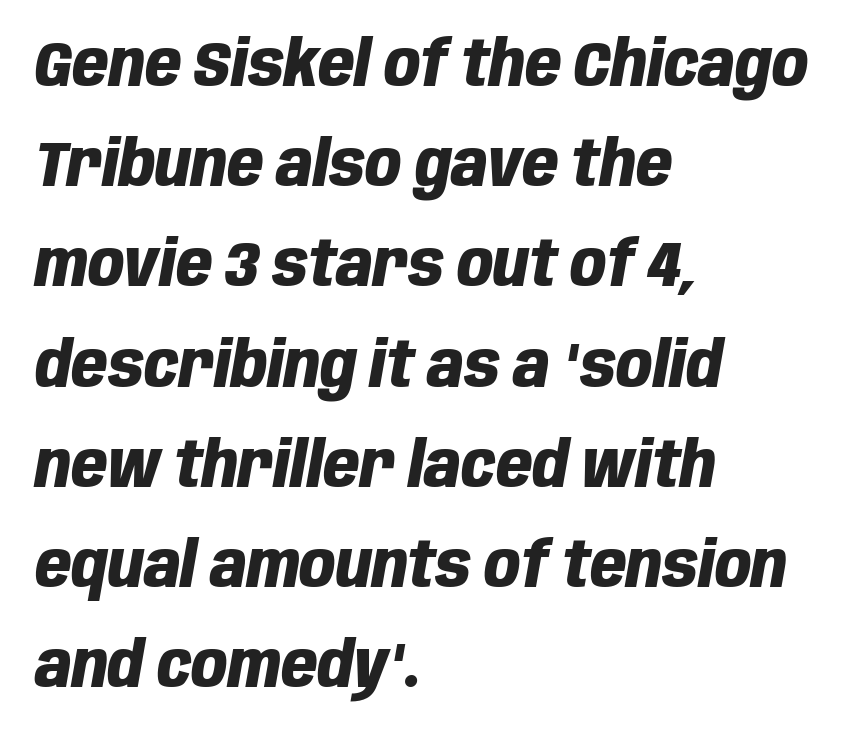
{"italic": "yes", "lean": "right", "slant_degrees": 10, "bold": "yes", "weight": "heavy", "width": "condensed", "stroke_contrast": "low", "x_height": "large", "monospaced": "no", "underline": "no", "align": "left", "line_spacing": "normal", "line_spacing_ratio": 1.59, "letter_spacing": "normal", "letter_spacing_em": 0.0, "glyph_px": 63}
